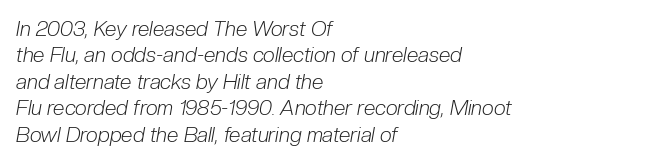
Q: Is the text bold? A: No.
Q: Is the text italic (slanted)? A: Yes, it leans right by about 10 degrees.
Q: Is the text underlined? A: No.
Q: How is the paragraph aligned? A: Left-aligned.
Q: Is the spacing between letters normal or unusually wide? A: Normal.
Q: Is the spacing between lines tight, normal or loose? A: Normal.
